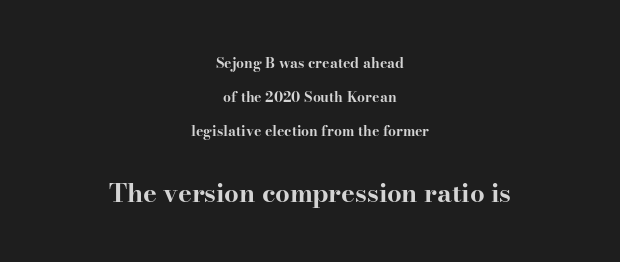
{"italic": "no", "bold": "yes", "underline": "no", "align": "center", "line_spacing": "loose", "line_spacing_ratio": 2.42, "letter_spacing": "normal", "letter_spacing_em": 0.0, "larger_block": "second", "size_ratio": 1.86, "glyph_px": 26}
